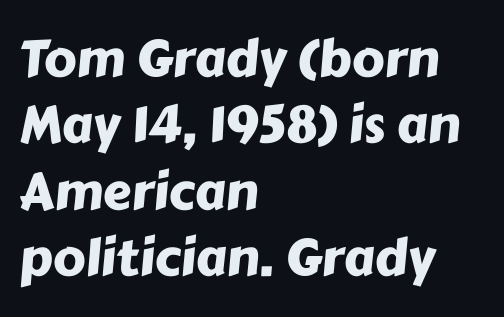
Q: Is the typeface a serif or a sans-serif typeface? A: Sans-serif.
Q: Is the text underlined? A: No.
Q: How is the paragraph aligned? A: Left-aligned.
Q: Is the spacing between letters normal or unusually wide? A: Normal.
Q: Is the spacing between lines tight, normal or loose? A: Normal.
Q: Width (condensed, normal, or wide)? A: Normal.
Q: Stroke contrast? A: Low.
Q: x-height? A: Medium.
Q: Monospaced? A: No.
